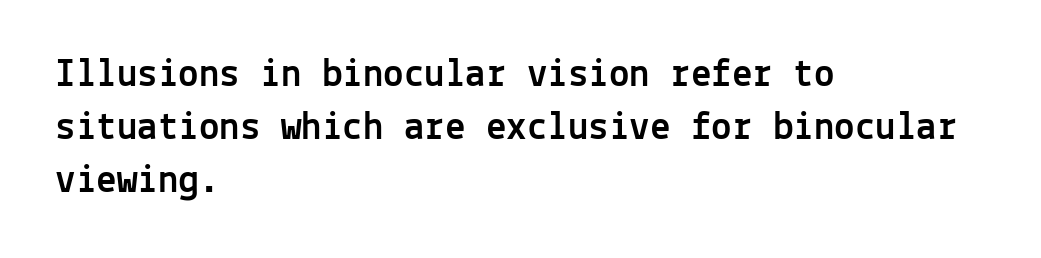
This rendering employs a face without finishing strokes, i.e., a sans-serif. Think of a typewriter: that constant character pitch is what you see here. Spacing between characters is what you'd get straight out of the box. Unmarked baselines from the first word to the last. Upright lettering throughout.
